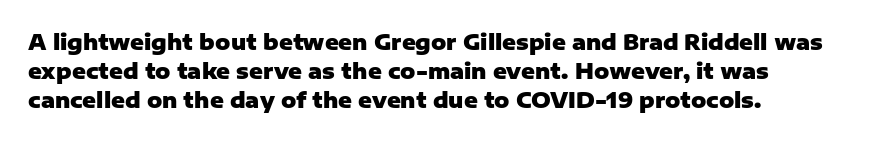
The image shows 21 px bold type, upright; set left-aligned, normal line spacing (1.37x), normal letter spacing, not underlined.
